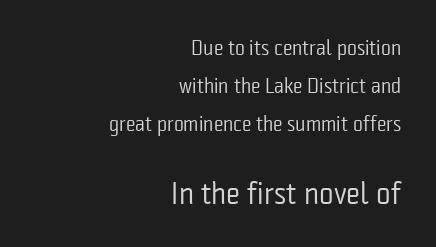
You get the small type first, then a jump to larger type. The typesetter chose a ragged-left arrangement here. The letters carry no serifs — their stems end cleanly without finishing strokes. Unmarked baselines from the first word to the last. Vertical stems look standard width or narrower in stroke. Here the designer chose a conventional face with non-uniform glyph widths.
